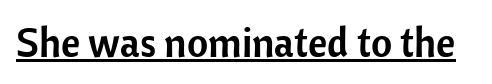
Q: Is the text italic (slanted)? A: No, it is upright.
Q: Is the typeface a serif or a sans-serif typeface? A: Sans-serif.
Q: Is the text underlined? A: Yes.
Q: Is the spacing between letters normal or unusually wide? A: Normal.
Q: Width (condensed, normal, or wide)? A: Normal.
Q: Stroke contrast? A: Low.
Q: x-height? A: Medium.
Q: Monospaced? A: No.
